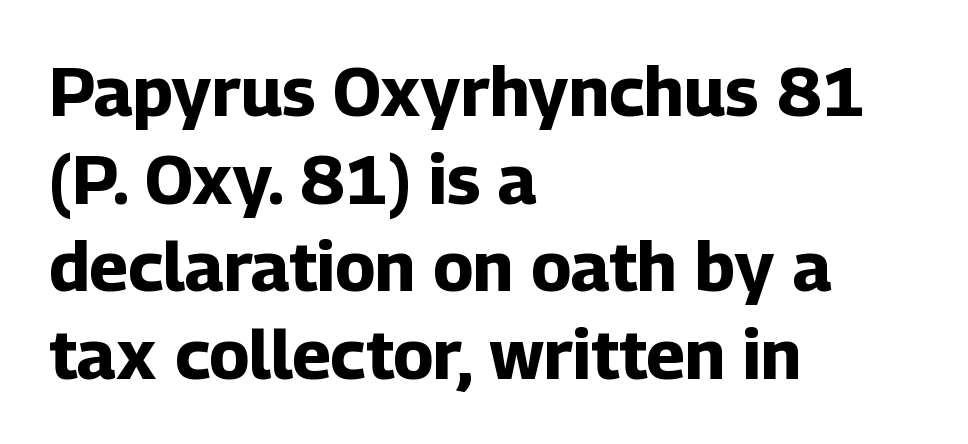
The letters stand straight up with perfectly vertical stems. The type is set solid horizontally, with unmodified tracking. Think of a printed novel: that variable character pitch is what you see here. Nobody drew a line under any word here. Horizontal bands of white between lines are of average thickness.
